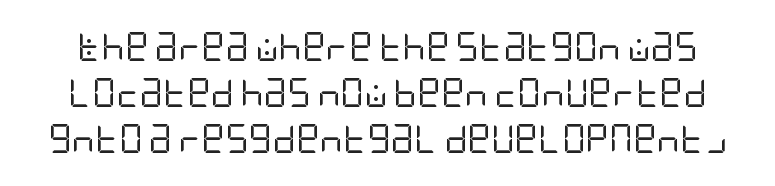
{"serif": "no", "italic": "no", "bold": "no", "weight": "regular", "width": "condensed", "stroke_contrast": "low", "x_height": "large", "underline": "no", "line_spacing": "normal", "line_spacing_ratio": 1.59, "letter_spacing": "normal", "letter_spacing_em": 0.0, "glyph_px": 29}
